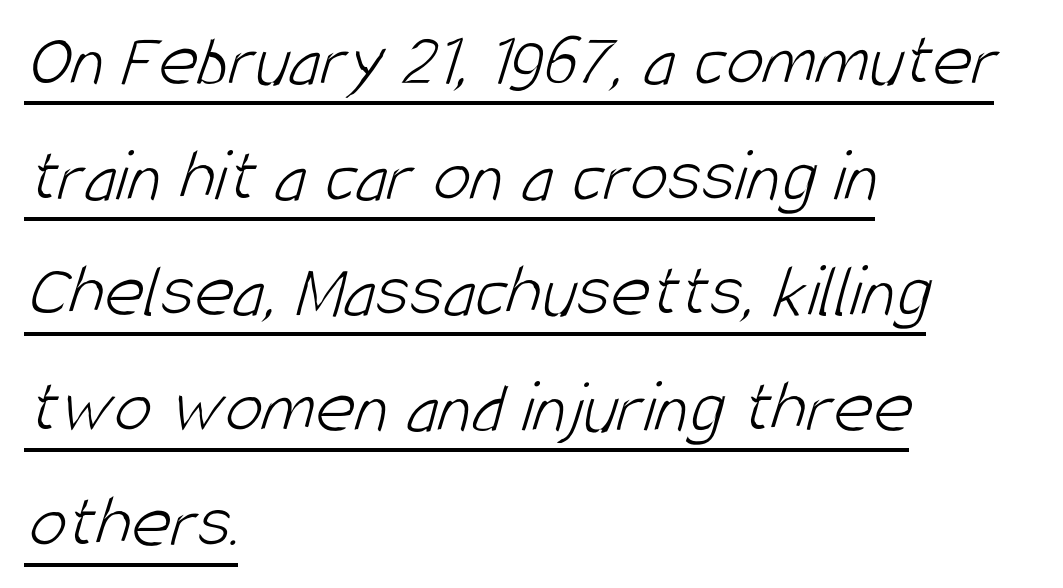
Q: Is the text bold? A: No.
Q: Is the typeface a serif or a sans-serif typeface? A: Sans-serif.
Q: Is the text underlined? A: Yes.
Q: How is the paragraph aligned? A: Left-aligned.
Q: Is the spacing between letters normal or unusually wide? A: Normal.
Q: Is the spacing between lines tight, normal or loose? A: Normal.
Q: Width (condensed, normal, or wide)? A: Condensed.
Q: Stroke contrast? A: Low.
Q: x-height? A: Large.
Q: Monospaced? A: No.
